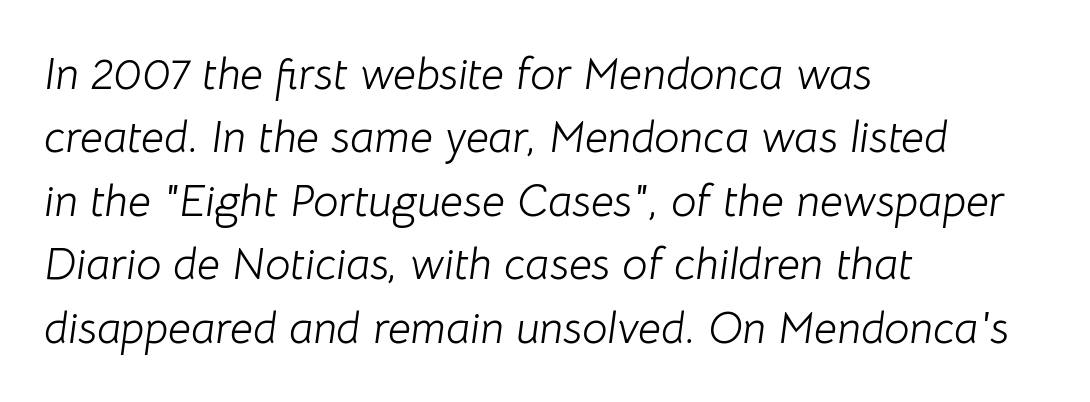
{"italic": "yes", "lean": "right", "slant_degrees": 8, "bold": "no", "weight": "light", "width": "normal", "stroke_contrast": "low", "x_height": "medium", "monospaced": "no", "underline": "no", "align": "left", "line_spacing": "normal", "line_spacing_ratio": 1.41, "letter_spacing": "normal", "letter_spacing_em": 0.0, "glyph_px": 45}
